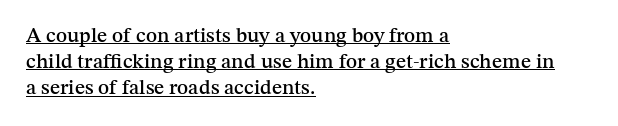
The image shows 21 px text type, upright; set left-aligned, normal line spacing (1.25x), normal letter spacing, underlined.
